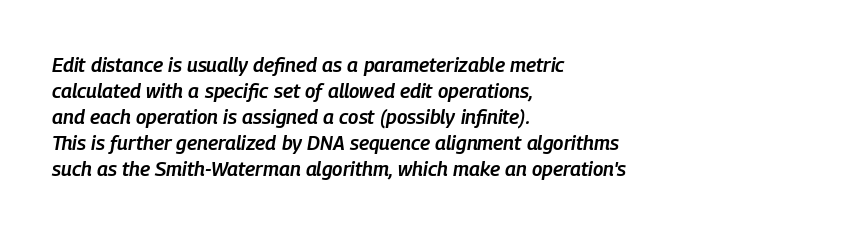
The image shows 20 px text type, italic (leaning right); set left-aligned, normal line spacing (1.3x), normal letter spacing, not underlined.
